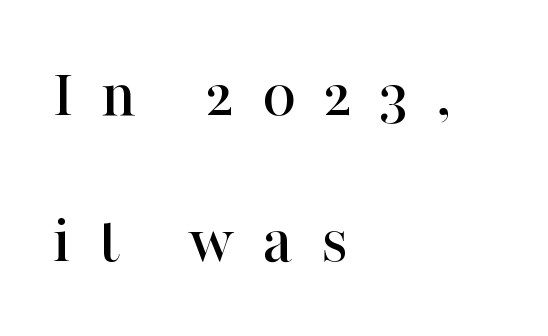
The image shows 69 px serif type, upright; set left-aligned, loose line spacing (2.11x), unusually wide letter spacing (+0.4 em), not underlined; high stroke contrast and a medium x-height.
